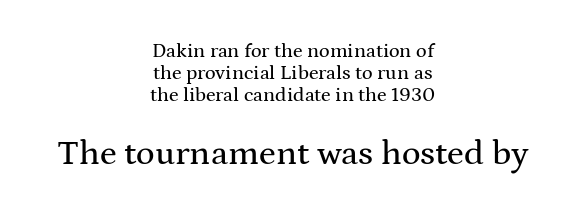
Q: Is the text italic (slanted)? A: No, it is upright.
Q: Is the typeface a serif or a sans-serif typeface? A: Serif.
Q: Is the text underlined? A: No.
Q: How is the paragraph aligned? A: Centered.
Q: Is the spacing between letters normal or unusually wide? A: Normal.
Q: Is the spacing between lines tight, normal or loose? A: Tight.
Q: Which block of text is set in a larger size, the first (top) or the second (bottom)? A: The second (bottom) one.
Q: Width (condensed, normal, or wide)? A: Wide.
Q: Stroke contrast? A: Medium.
Q: x-height? A: Medium.
Q: Monospaced? A: No.
